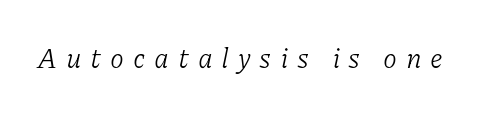
{"serif": "yes", "italic": "yes", "lean": "right", "slant_degrees": 11, "bold": "no", "weight": "light", "width": "normal", "stroke_contrast": "low", "x_height": "medium", "monospaced": "no", "underline": "no", "letter_spacing": "wide", "letter_spacing_em": 0.31, "glyph_px": 28}
